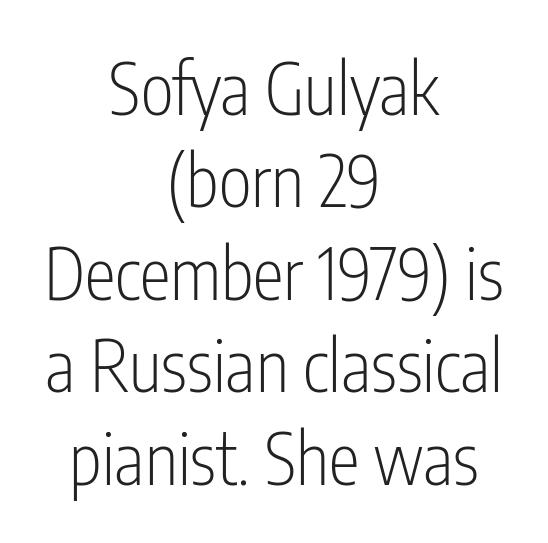
Spacing between characters is what you'd get straight out of the box. Is this a heavy cut? Hardly; it is regular or lighter. The words here are not underlined. Interline gaps are of average width in this sample.
